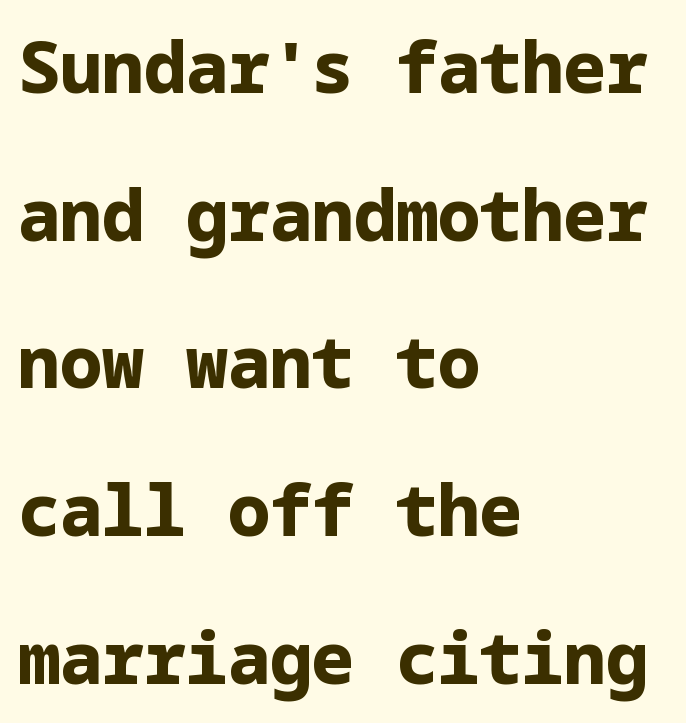
Q: Is the text bold? A: Yes.
Q: Is the text italic (slanted)? A: No, it is upright.
Q: Is the typeface a serif or a sans-serif typeface? A: Sans-serif.
Q: Is the text underlined? A: No.
Q: How is the paragraph aligned? A: Left-aligned.
Q: Is the spacing between letters normal or unusually wide? A: Normal.
Q: Is the spacing between lines tight, normal or loose? A: Loose.
Q: Width (condensed, normal, or wide)? A: Normal.
Q: Stroke contrast? A: Low.
Q: x-height? A: Medium.
